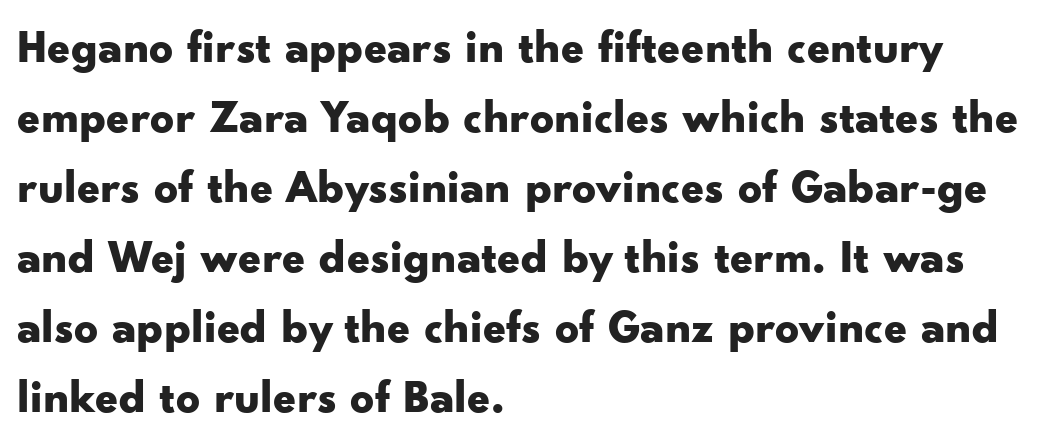
Q: Is the text bold? A: Yes.
Q: Is the text italic (slanted)? A: No, it is upright.
Q: Is the typeface a serif or a sans-serif typeface? A: Sans-serif.
Q: Is the text underlined? A: No.
Q: How is the paragraph aligned? A: Left-aligned.
Q: Is the spacing between letters normal or unusually wide? A: Normal.
Q: Is the spacing between lines tight, normal or loose? A: Normal.
Q: Width (condensed, normal, or wide)? A: Wide.
Q: Stroke contrast? A: Low.
Q: x-height? A: Small.
Q: Monospaced? A: No.
